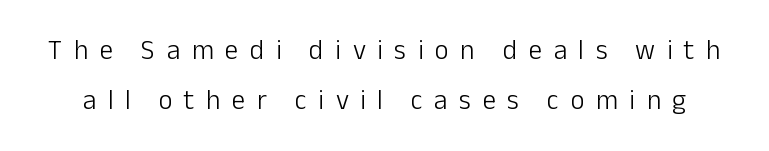
Just letters on the line, the space beneath them empty. Weight class: somewhere from thin through regular. Is there any slant? The stems are plumb. There is plenty of visible air inserted between adjacent glyphs.
